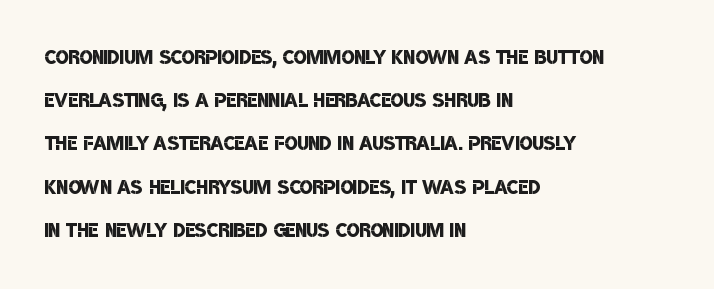
These words are printed semibold, heavier than regular yet not bold. Lines of text with bare space underneath. Baseline-to-baseline distance is the conventional proportion of letter height. The compositor pushed each line to the left boundary. Does extra space separate the letters? No, they use regular spacing.
